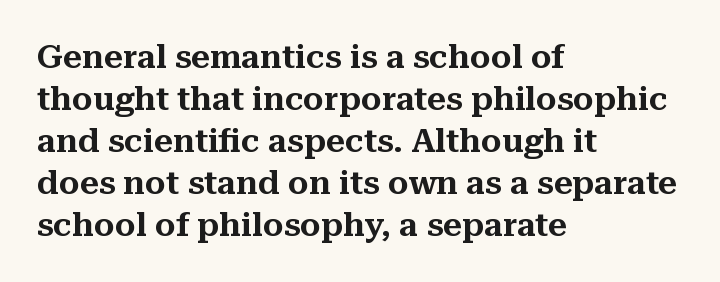
Check where the strokes stop: tiny serifs finish them off. Plain, unruled lines of type. The rag falls on the right side of this text block. You could call the tracking neutral — neither tight nor loose. If you measured baseline to baseline, you'd find a middling distance. Italic? Not at all — the glyphs are vertical.
